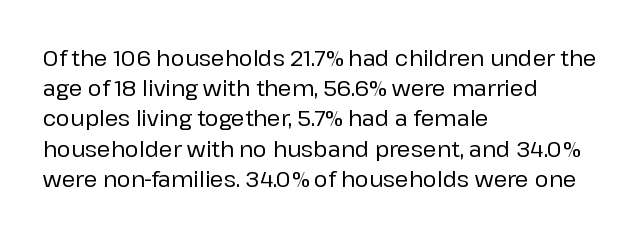
The image shows 21 px text type, upright; set left-aligned, normal line spacing (1.44x), normal letter spacing, not underlined.
